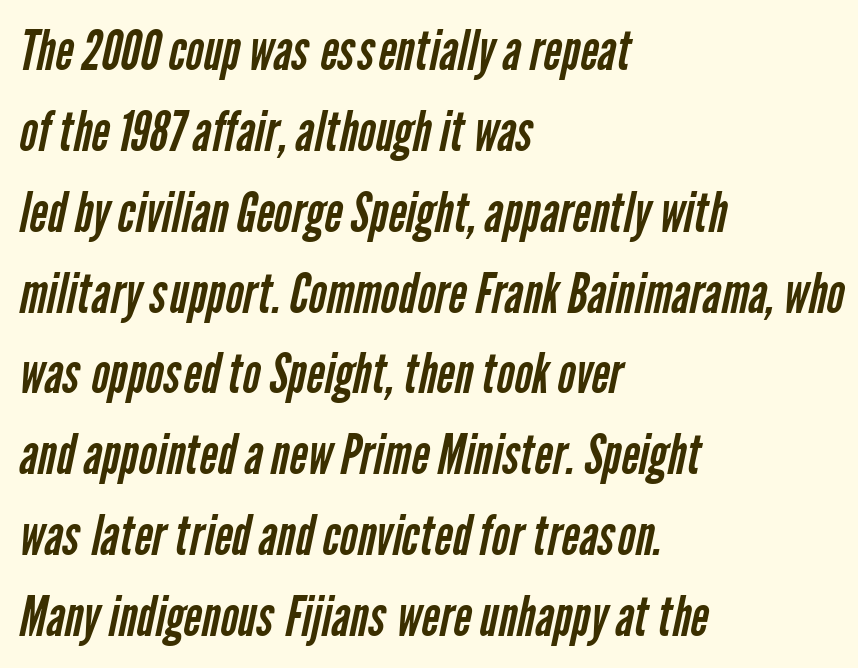
To sum up the face: it is a sans, with no serifs. Lines of text with bare space underneath. Casual observation: everything's shoved over to the left. One glance says typical: line gaps are just what's usual.
